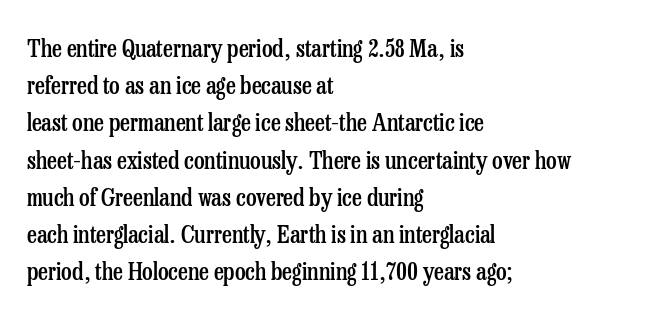
The image shows 24 px text type, upright; set left-aligned, normal line spacing (1.55x), normal letter spacing, not underlined.
